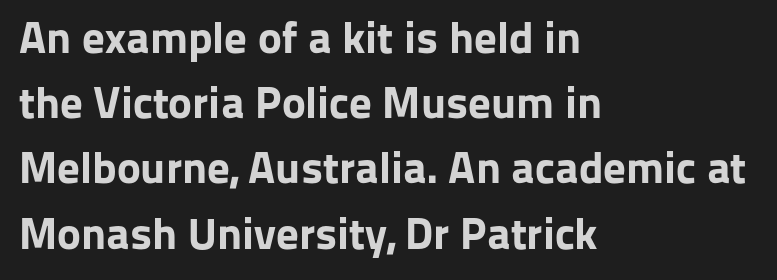
Q: Is the text bold? A: Yes.
Q: Is the text italic (slanted)? A: No, it is upright.
Q: Is the typeface a serif or a sans-serif typeface? A: Sans-serif.
Q: Is the text underlined? A: No.
Q: How is the paragraph aligned? A: Left-aligned.
Q: Is the spacing between letters normal or unusually wide? A: Normal.
Q: Is the spacing between lines tight, normal or loose? A: Normal.
Q: Width (condensed, normal, or wide)? A: Normal.
Q: Stroke contrast? A: Low.
Q: x-height? A: Medium.
Q: Monospaced? A: No.
